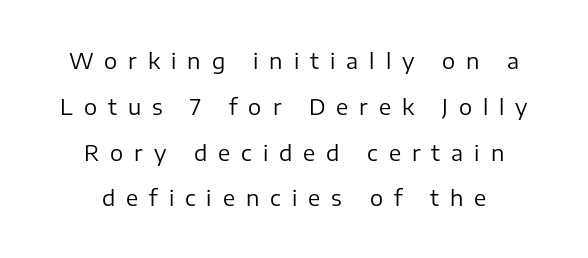
{"italic": "no", "bold": "no", "underline": "no", "align": "center", "line_spacing": "loose", "line_spacing_ratio": 2.08, "letter_spacing": "wide", "letter_spacing_em": 0.5, "glyph_px": 22}
